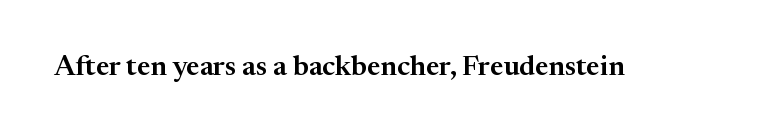
The image shows 28 px serif type, upright; set normal letter spacing, not underlined; medium stroke contrast and a medium x-height.
